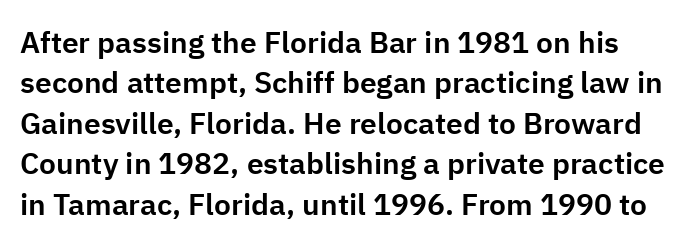
Spacing verdict: proportional, widths tailored to each character. A sans-serif font was chosen for this passage. Bare-footed words on every line. You could call the tracking neutral — neither tight nor loose. The space between consecutive lines is moderate.
